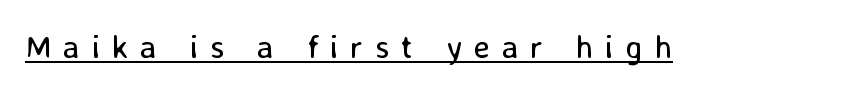
{"serif": "no", "italic": "no", "bold": "no", "weight": "regular", "width": "normal", "stroke_contrast": "low", "x_height": "medium", "monospaced": "no", "underline": "yes", "letter_spacing": "wide", "letter_spacing_em": 0.35, "glyph_px": 33}
